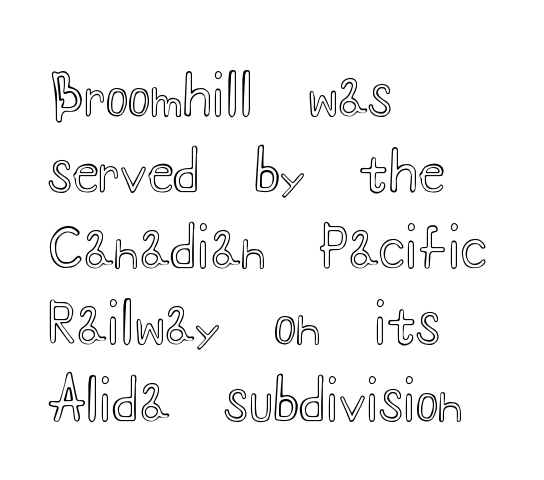
The image shows 54 px wide type, upright; set left-aligned, normal line spacing (1.41x), normal letter spacing, not underlined; a small x-height.
